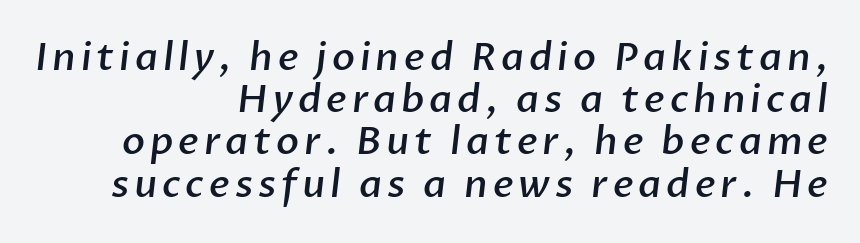
{"serif": "no", "bold": "semi", "weight": "semibold", "width": "normal", "stroke_contrast": "low", "x_height": "medium", "monospaced": "no", "underline": "no", "align": "right", "line_spacing": "tight", "line_spacing_ratio": 1.11, "glyph_px": 38}
